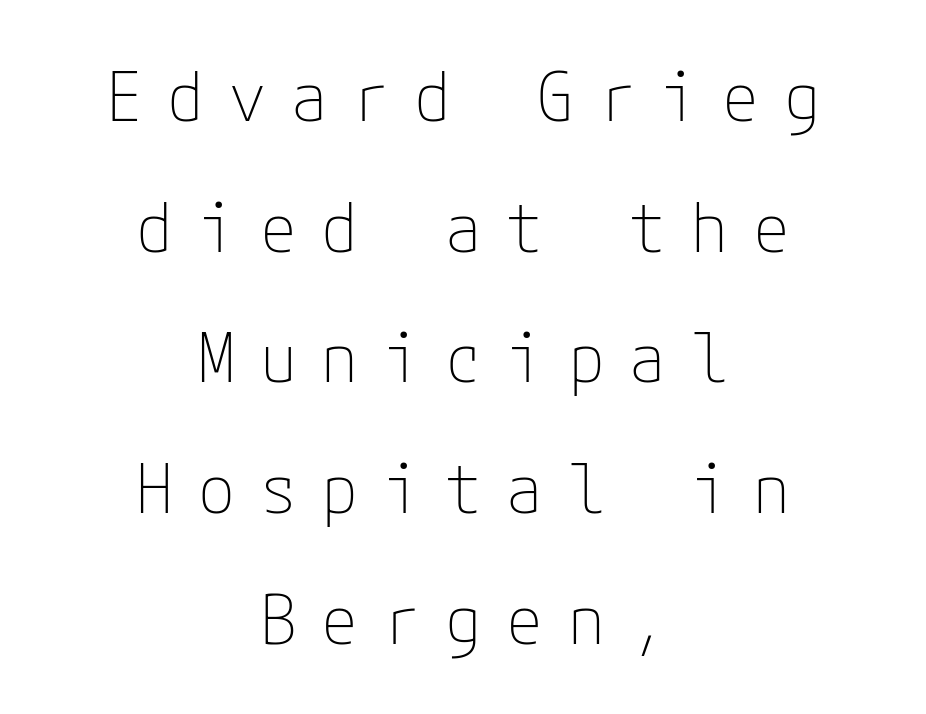
The image shows 67 px thin sans-serif type, upright; set centered, loose line spacing (1.95x), unusually wide letter spacing (+0.37 em), not underlined; low stroke contrast and a medium x-height.
